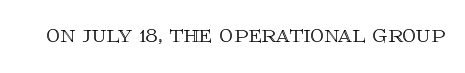
{"italic": "no", "width": "normal", "x_height": "large", "monospaced": "no", "underline": "no", "letter_spacing": "normal", "letter_spacing_em": 0.0, "glyph_px": 28}
